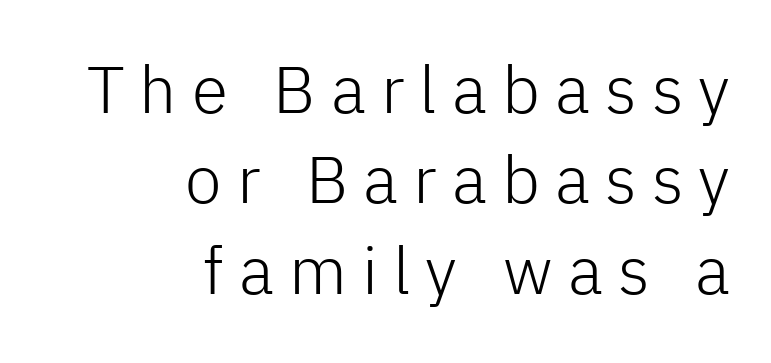
This rendering uses right alignment, leaving the left contour irregular. The letters are spread apart with noticeably loose tracking. Each letter's strokes conclude bluntly, with no projecting serifs. Vertically, the passage feels balanced, rows spaced as you'd expect.
